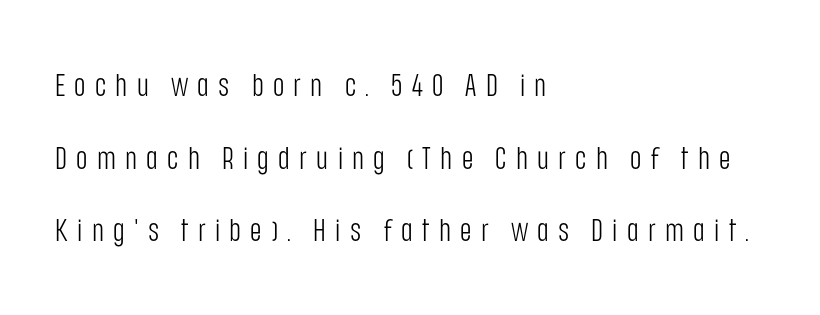
The image shows 31 px light, condensed sans-serif type, upright; set left-aligned, loose line spacing (2.34x), unusually wide letter spacing (+0.3 em), not underlined; low stroke contrast and a large x-height.
